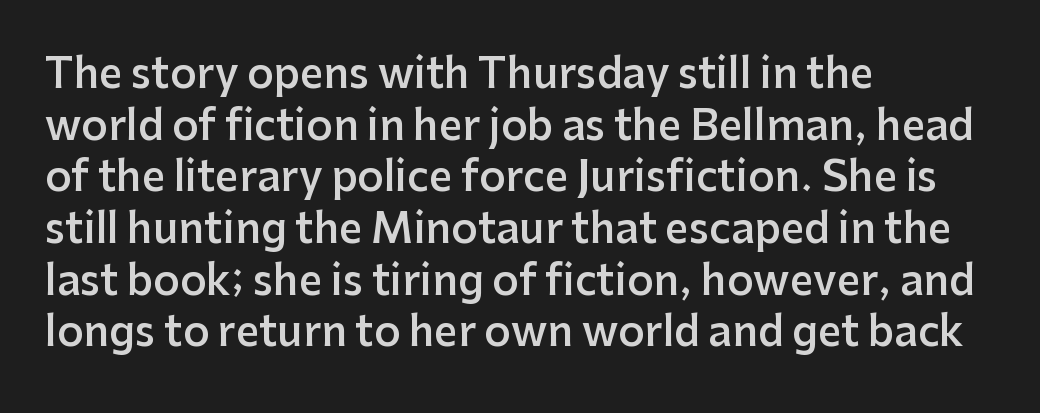
The characters look somewhat weighty, a semibold short of true bold. Layout note: lines flush left. Is there much room between lines? A standard amount, neither cramped nor airy. Do the letters lean? They stand straight. The face used here is rendered with its standard letterfit. A typesetter would call this proportional, since set widths differ per character.
